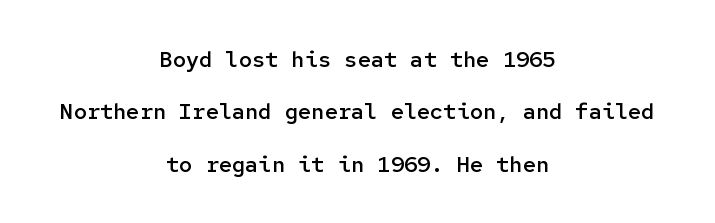
Short note: letters normally spaced. Quick note: not italic, upright. Any mark beneath the type? The region is blank. Does the weight exceed regular? Yes, but only to semibold.
